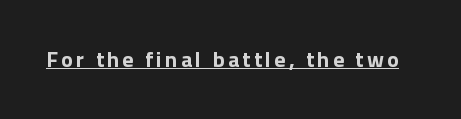
Heft: maximum for text — a bold. The rendering uses the underline text-decoration. Do the letters lean? They stand straight.
